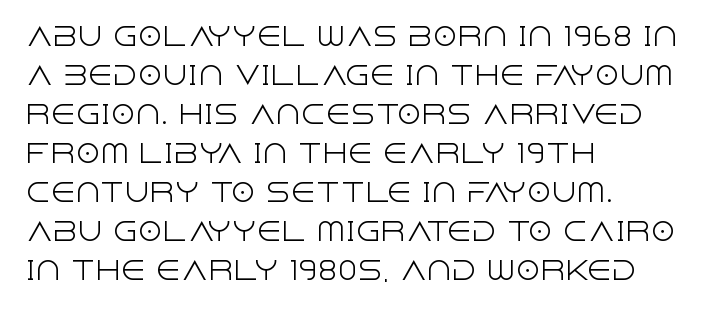
{"italic": "no", "bold": "no", "underline": "no", "align": "left", "line_spacing": "normal", "line_spacing_ratio": 1.56, "letter_spacing": "normal", "letter_spacing_em": 0.0, "glyph_px": 25}
